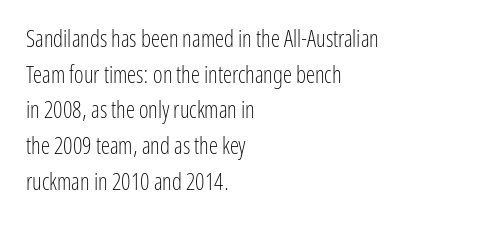
Q: Is the text bold? A: No.
Q: Is the text italic (slanted)? A: No, it is upright.
Q: Is the text underlined? A: No.
Q: How is the paragraph aligned? A: Left-aligned.
Q: Is the spacing between letters normal or unusually wide? A: Normal.
Q: Is the spacing between lines tight, normal or loose? A: Normal.
